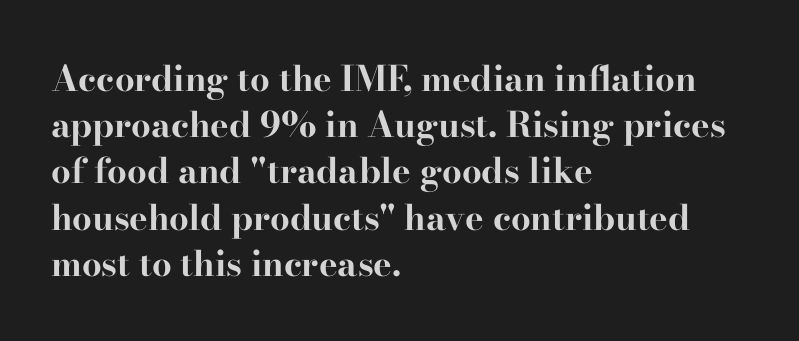
The image shows 35 px bold, wide serif type, upright; set left-aligned, normal line spacing (1.32x), normal letter spacing, not underlined; high stroke contrast and a small x-height.
